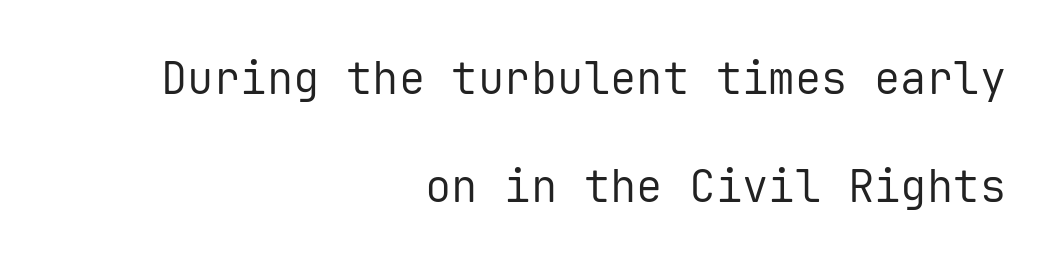
The image shows 44 px regular-weight sans-serif type, upright, monospaced; set right-aligned, loose line spacing (2.45x), normal letter spacing, not underlined; low stroke contrast and a medium x-height.
